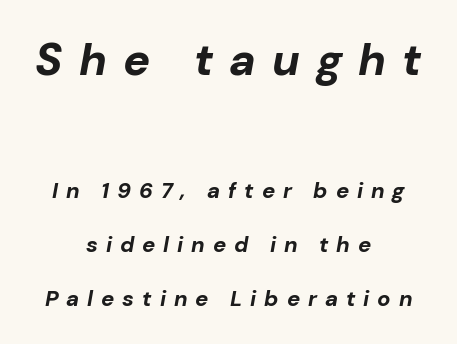
The image shows 45 px bold type, italic (leaning right); set centered, loose line spacing (2.45x), unusually wide letter spacing (+0.36 em), not underlined; the first (top) block is 2.05x larger; low stroke contrast and a medium x-height.
